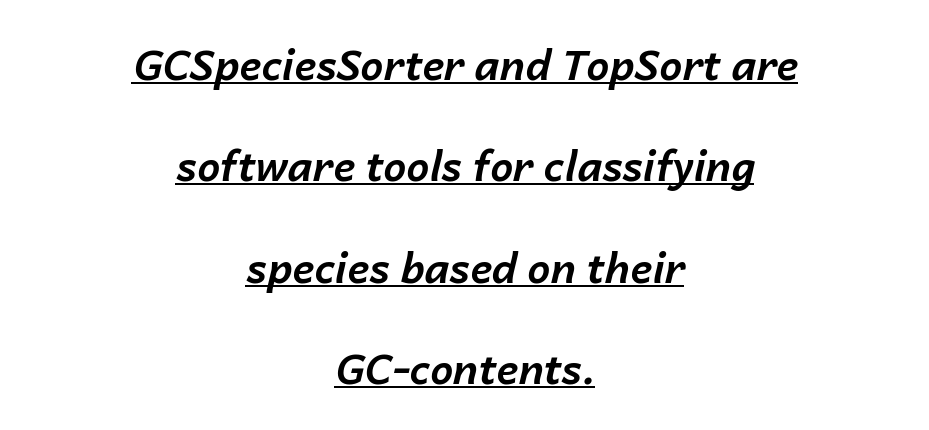
The image shows 41 px bold type, italic (leaning right); set centered, loose line spacing (2.47x), normal letter spacing, underlined; low stroke contrast and a medium x-height.
